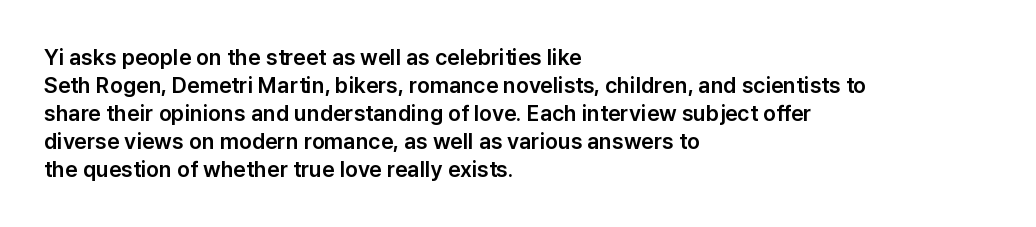
Q: Is the text italic (slanted)? A: No, it is upright.
Q: Is the text underlined? A: No.
Q: How is the paragraph aligned? A: Left-aligned.
Q: Is the spacing between letters normal or unusually wide? A: Normal.
Q: Is the spacing between lines tight, normal or loose? A: Normal.
